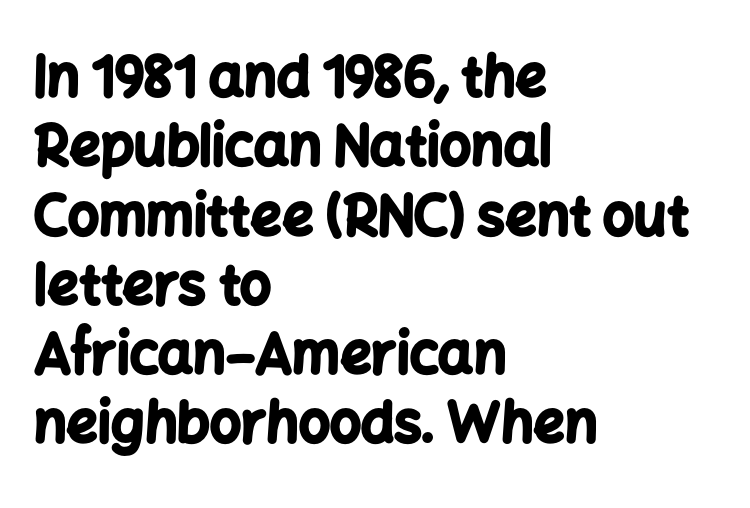
Is there much room between lines? A standard amount, neither cramped nor airy. Leftover space on each line is placed entirely after the last word. A typesetter would mark this as roman, not italic. Students, this is bold: see how much ink each stroke carries.
